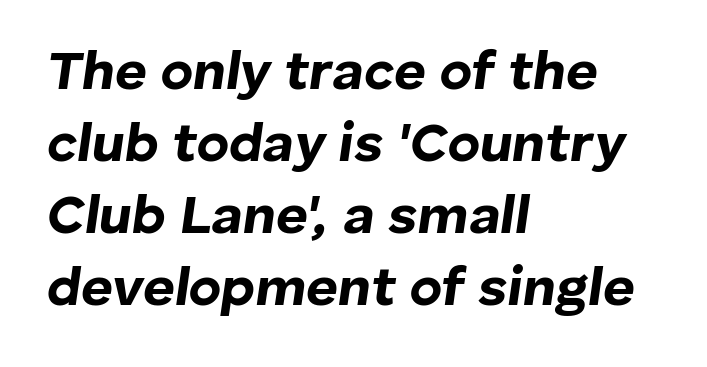
Q: Is the text bold? A: Yes.
Q: Is the text italic (slanted)? A: Yes, it leans right by about 8 degrees.
Q: Is the text underlined? A: No.
Q: How is the paragraph aligned? A: Left-aligned.
Q: Is the spacing between letters normal or unusually wide? A: Normal.
Q: Is the spacing between lines tight, normal or loose? A: Normal.
Q: Width (condensed, normal, or wide)? A: Normal.
Q: Stroke contrast? A: Low.
Q: x-height? A: Medium.
Q: Monospaced? A: No.
